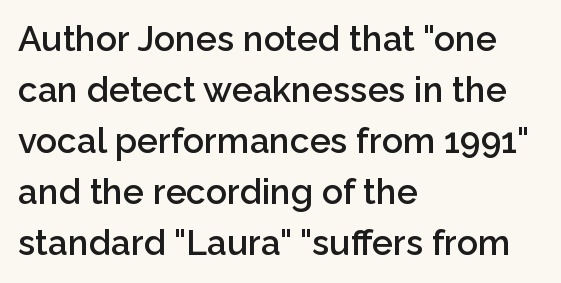
Q: Is the text bold? A: Semi-bold.
Q: Is the text italic (slanted)? A: No, it is upright.
Q: Is the typeface a serif or a sans-serif typeface? A: Sans-serif.
Q: Is the text underlined? A: No.
Q: How is the paragraph aligned? A: Left-aligned.
Q: Is the spacing between letters normal or unusually wide? A: Normal.
Q: Is the spacing between lines tight, normal or loose? A: Normal.
Q: Width (condensed, normal, or wide)? A: Normal.
Q: Stroke contrast? A: Low.
Q: x-height? A: Medium.
Q: Monospaced? A: No.
